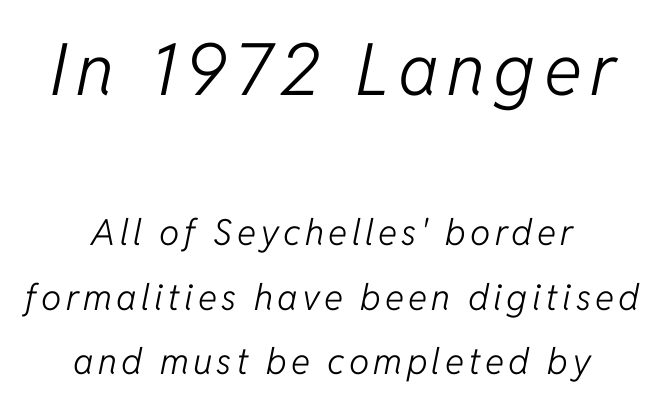
The image shows 72 px light type, italic (leaning right); set centered, line spacing 1.79x, not underlined; the first (top) block is 2.0x larger; low stroke contrast and a medium x-height.
